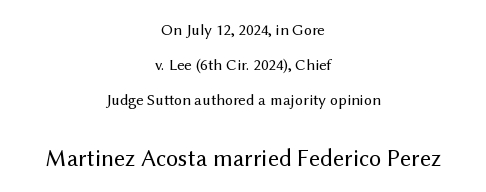
{"italic": "no", "bold": "no", "underline": "no", "align": "center", "line_spacing": "loose", "line_spacing_ratio": 2.18, "letter_spacing": "normal", "letter_spacing_em": 0.0, "larger_block": "second", "size_ratio": 1.5, "glyph_px": 24}
